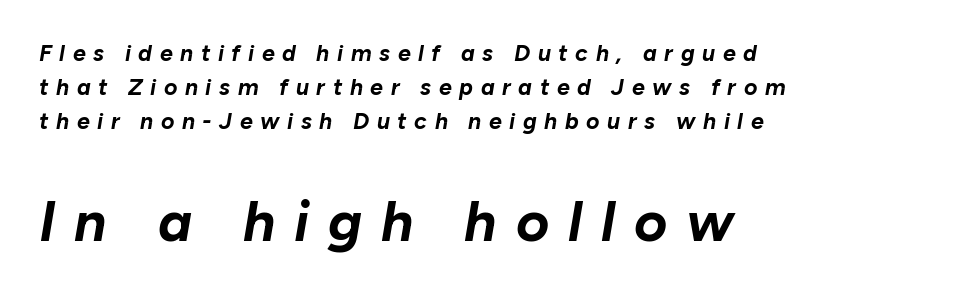
Note the varied advance widths — an 'i' is clearly narrower than an 'm'. The second block has been scaled up relative to the first. Compared with typical paragraphs, the rows here are spaced about the same. The specimen reads as italic at a glance. Nobody drew a line under any word here. Each word looks stretched out because of the extra space between its letters.
